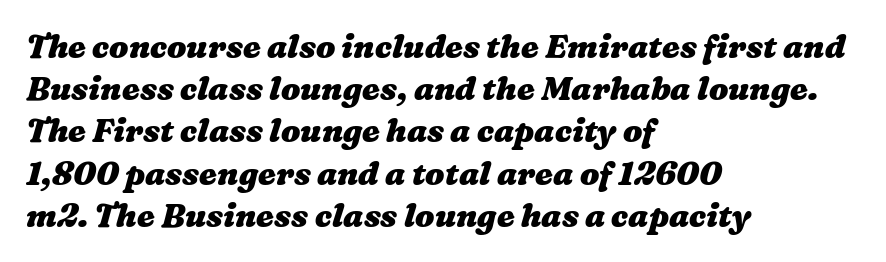
{"bold": "yes", "weight": "heavy", "width": "wide", "stroke_contrast": "medium", "x_height": "medium", "monospaced": "no", "underline": "no", "align": "left", "line_spacing": "normal", "line_spacing_ratio": 1.32, "letter_spacing": "normal", "letter_spacing_em": 0.0, "glyph_px": 32}
